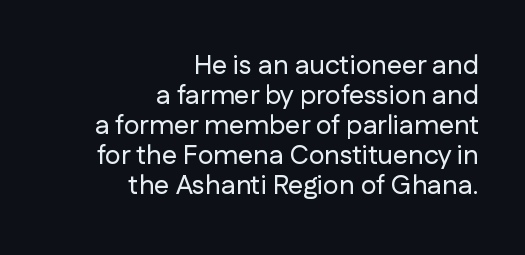
Q: Is the text italic (slanted)? A: No, it is upright.
Q: Is the text underlined? A: No.
Q: How is the paragraph aligned? A: Right-aligned.
Q: Is the spacing between letters normal or unusually wide? A: Normal.
Q: Is the spacing between lines tight, normal or loose? A: Tight.
